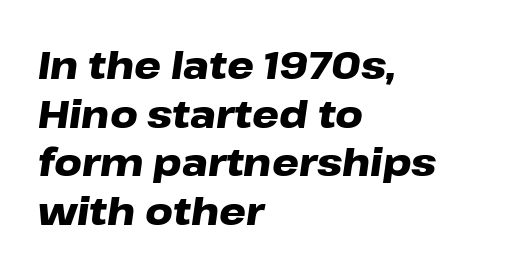
Q: Is the text bold? A: Yes.
Q: Is the text italic (slanted)? A: Yes, it leans right by about 8 degrees.
Q: Is the text underlined? A: No.
Q: How is the paragraph aligned? A: Left-aligned.
Q: Is the spacing between letters normal or unusually wide? A: Normal.
Q: Is the spacing between lines tight, normal or loose? A: Normal.
Q: Width (condensed, normal, or wide)? A: Wide.
Q: Stroke contrast? A: Low.
Q: x-height? A: Medium.
Q: Monospaced? A: No.
